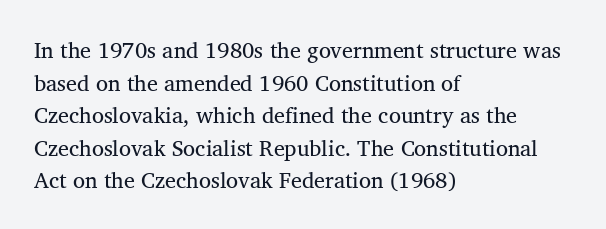
You could call the tracking neutral — neither tight nor loose. Counters stay open thanks to moderate or lighter strokes. Compared with typical paragraphs, the rows here are spaced about the same. Plain, unruled lines of type.
